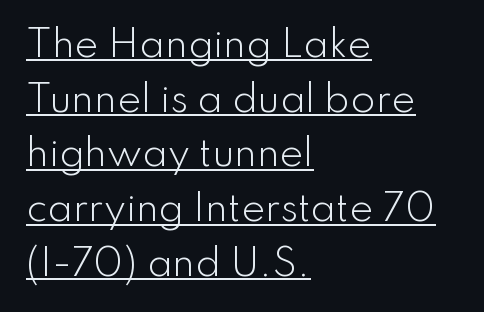
Does the leading feel generous? No, just average. Notice how the stems are strictly vertical — no italics here. The characters display no serif detailing; their extremities are plain. You could not count columns in this text — the font is proportionally spaced. Stroke mass is kept to a normal reading level or below.
